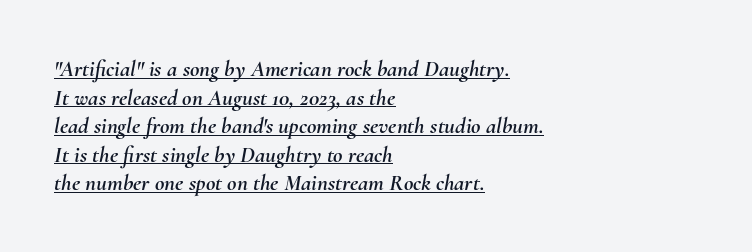
Q: Is the text italic (slanted)? A: Yes, it leans right by about 10 degrees.
Q: Is the text underlined? A: Yes.
Q: How is the paragraph aligned? A: Left-aligned.
Q: Is the spacing between letters normal or unusually wide? A: Normal.
